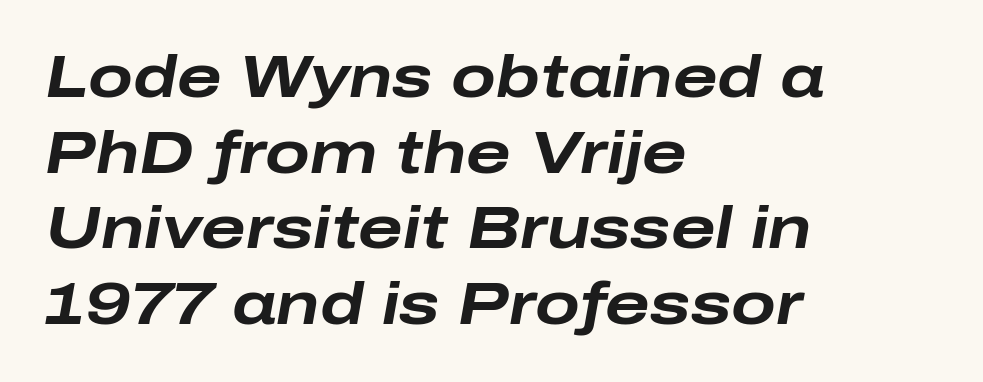
Think of a printed novel: that variable character pitch is what you see here. The glyphs have the mass of a bold cut. A bare baseline throughout the passage. Observe the ordinary spacing: letters are neighbours, not strangers.
